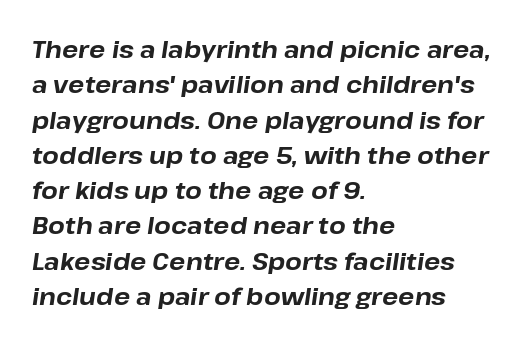
The line-height multiplier appears to be the usual default. This rendering features lettering with no underline. A full-strength bold gives these letters their thick strokes. Words appear dense and cohesive because spacing is normal. In CSS terms this would be text-align: left.
